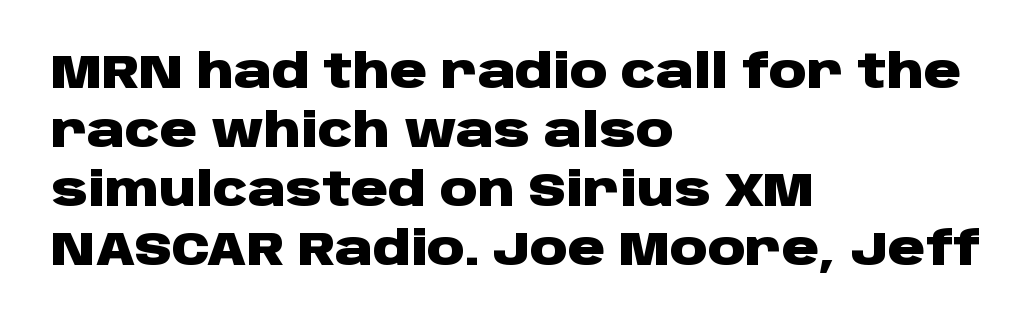
The gaps between neighbouring characters are ordinary and unremarkable. Teacher's note: observe the even left margin — that is flush-left alignment. These lines are rendered in a variable-pitch font. Honestly, the row spacing looks completely unremarkable. Do the letters lean? They stand straight. The strip under each line holds only bare page.
